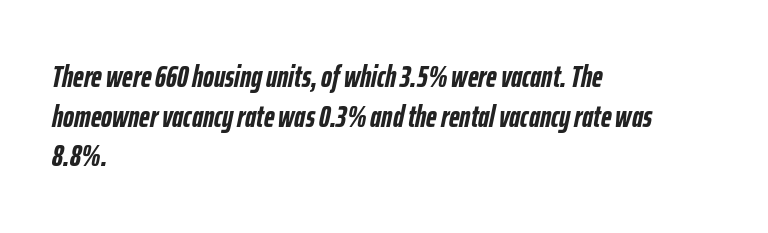
Q: Is the text bold? A: Yes.
Q: Is the text italic (slanted)? A: Yes, it leans right by about 12 degrees.
Q: Is the text underlined? A: No.
Q: How is the paragraph aligned? A: Left-aligned.
Q: Is the spacing between letters normal or unusually wide? A: Normal.
Q: Is the spacing between lines tight, normal or loose? A: Normal.
Q: Width (condensed, normal, or wide)? A: Condensed.
Q: Stroke contrast? A: Low.
Q: x-height? A: Medium.
Q: Monospaced? A: No.
